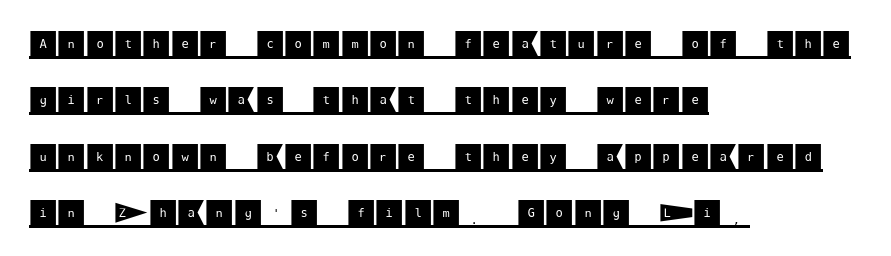
What kind of face is this? One without serifs — a sans. Compared with undecorated copy, this sample adds a rule below the words. Ordinary non-slanted type is in use. The type is set solid horizontally, with unmodified tracking.
